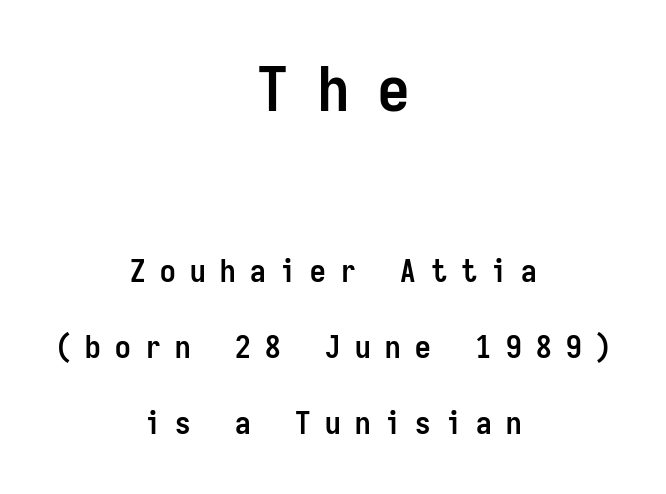
Emphasis by weight is at full strength: bold. The setting favours the middle, as headings and verse often do. Inter-character spacing is expanded well beyond the font's built-in metrics. Line spacing here is loose. Bare-footed words on every line.
